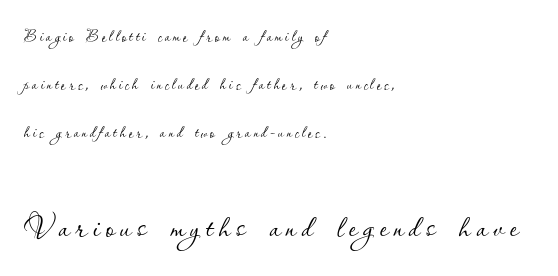
The vertical gap from one line to the next is large. Letters have the restrained weight of plain body copy at most. The specimen omits any rule beneath the text block's lines. Scale increases going downward across the two blocks. A typesetter would call this proportional, since set widths differ per character.
